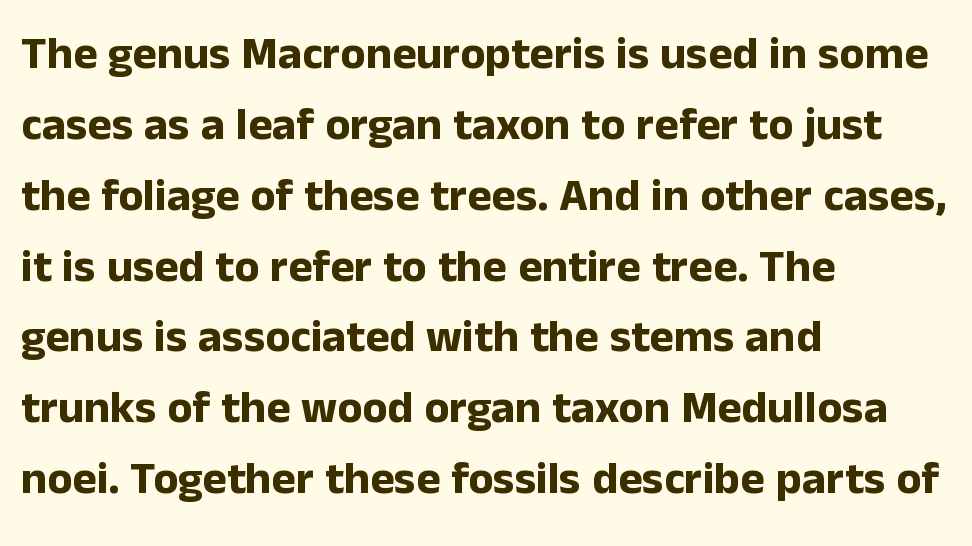
What weight is shown? A full bold with thick strokes. Here the glyphs are tracked normally, forming tight word shapes. The letters carry no serifs — their stems end cleanly without finishing strokes. The rag falls on the right side of this text block.
